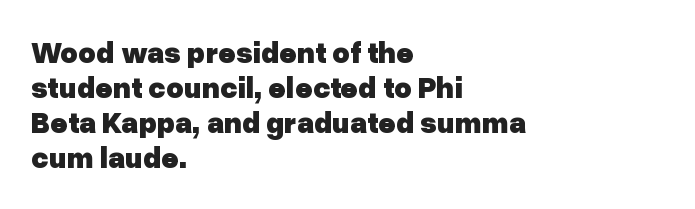
The image shows 30 px heavy sans-serif type, upright; set left-aligned, line spacing 1.17x, normal letter spacing, not underlined; low stroke contrast and a medium x-height.
